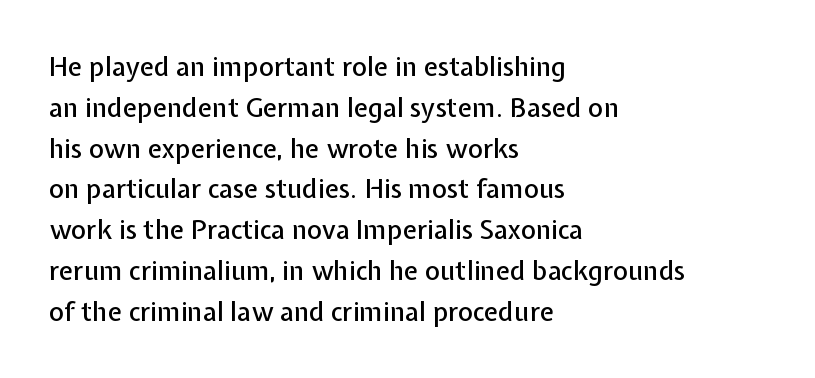
The space between consecutive lines is moderate. This sample uses plain, unmodified letter spacing. Layout note: lines flush left. No italicization has been applied; the sample stays upright. The passage shown is not underscored anywhere.
